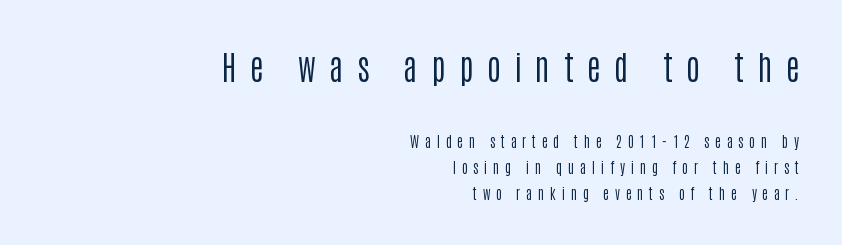
Q: Is the text bold? A: No.
Q: Is the text italic (slanted)? A: No, it is upright.
Q: Is the typeface a serif or a sans-serif typeface? A: Sans-serif.
Q: Is the text underlined? A: No.
Q: How is the paragraph aligned? A: Right-aligned.
Q: Is the spacing between letters normal or unusually wide? A: Unusually wide.
Q: Which block of text is set in a larger size, the first (top) or the second (bottom)? A: The first (top) one.
Q: Width (condensed, normal, or wide)? A: Condensed.
Q: Stroke contrast? A: Low.
Q: x-height? A: Large.
Q: Monospaced? A: No.
